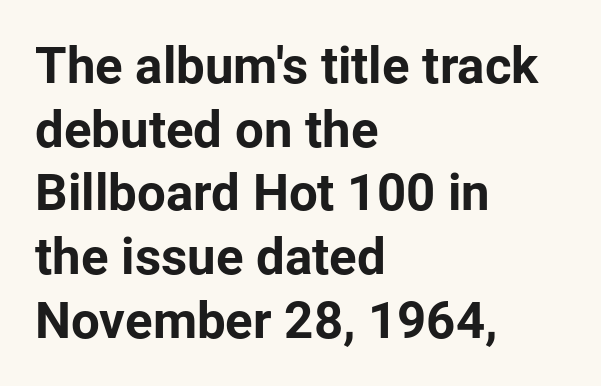
The letters sit at their default tracking, neither squeezed nor spread. Italic: no, the glyphs are upright roman. Here the designer chose a conventional face with non-uniform glyph widths. Each row of text sits above clean, open space. Does the copy run flush right? No — it runs flush left.
